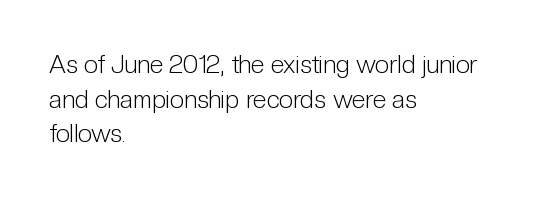
Q: Is the text bold? A: No.
Q: Is the text italic (slanted)? A: No, it is upright.
Q: Is the text underlined? A: No.
Q: How is the paragraph aligned? A: Left-aligned.
Q: Is the spacing between letters normal or unusually wide? A: Normal.
Q: Is the spacing between lines tight, normal or loose? A: Normal.
